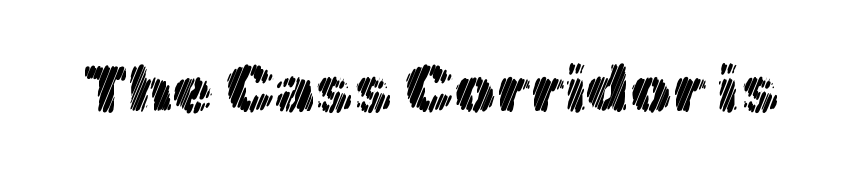
Q: Is the text italic (slanted)? A: No, it is upright.
Q: Is the text underlined? A: No.
Q: Is the spacing between letters normal or unusually wide? A: Normal.
Q: Width (condensed, normal, or wide)? A: Normal.
Q: x-height? A: Medium.
Q: Monospaced? A: No.
